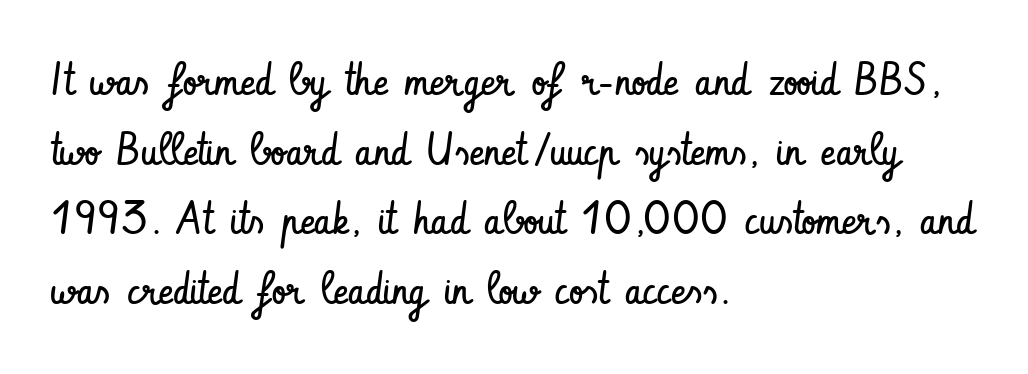
{"serif": "no", "italic": "no", "bold": "no", "weight": "regular", "width": "condensed", "stroke_contrast": "low", "x_height": "small", "monospaced": "no", "underline": "no", "align": "left", "line_spacing": "normal", "line_spacing_ratio": 1.55, "letter_spacing": "normal", "letter_spacing_em": 0.0, "glyph_px": 45}
